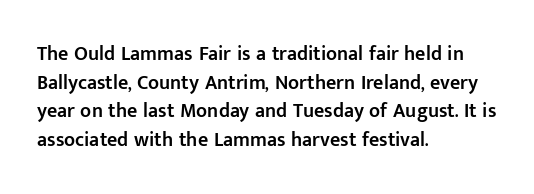
{"italic": "no", "bold": "semi", "underline": "no", "align": "left", "line_spacing": "normal", "line_spacing_ratio": 1.43, "letter_spacing": "normal", "letter_spacing_em": 0.0, "glyph_px": 20}
